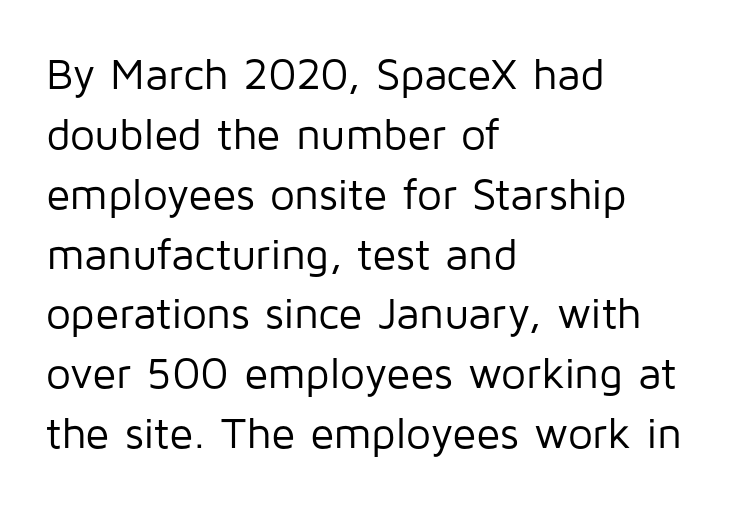
The image shows 44 px regular-weight sans-serif type, upright; set left-aligned, normal line spacing (1.36x), normal letter spacing, not underlined; low stroke contrast and a medium x-height.
